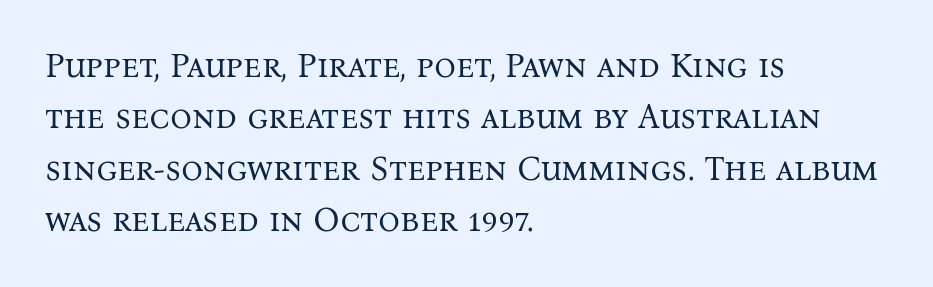
{"serif": "yes", "italic": "no", "bold": "no", "weight": "regular", "width": "normal", "stroke_contrast": "medium", "x_height": "medium", "monospaced": "no", "underline": "no", "align": "left", "line_spacing": "normal", "line_spacing_ratio": 1.51, "letter_spacing": "normal", "letter_spacing_em": 0.0, "glyph_px": 34}
